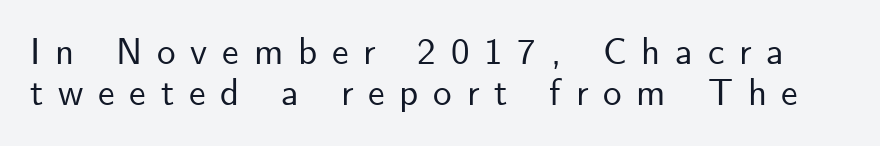
To sum up the face: it is a sans, with no serifs. This sample uses expanded letter spacing, leaving extra air between glyphs. A typesetter would call this proportional, since set widths differ per character. Every character sits straight up, as roman type does. How would I describe the line gaps? Narrow and economical.
